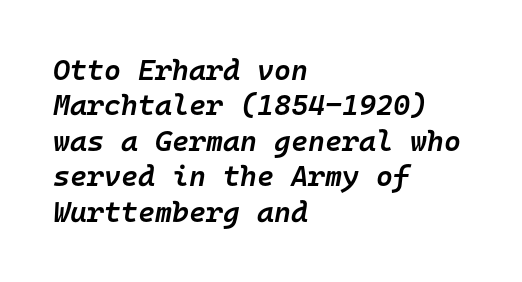
Q: Is the text bold? A: Semi-bold.
Q: Is the text italic (slanted)? A: Yes, it leans right by about 10 degrees.
Q: Is the text underlined? A: No.
Q: How is the paragraph aligned? A: Left-aligned.
Q: Is the spacing between letters normal or unusually wide? A: Normal.
Q: Width (condensed, normal, or wide)? A: Normal.
Q: Stroke contrast? A: Low.
Q: x-height? A: Medium.
Q: Monospaced? A: Yes.
